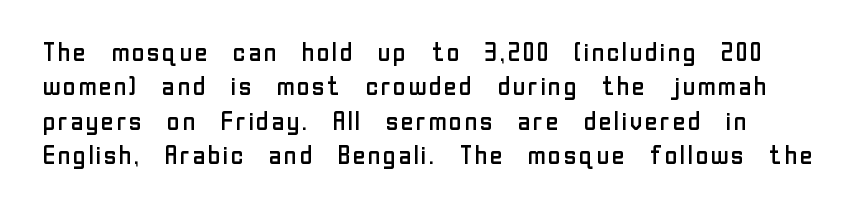
The image shows 26 px text type, upright; set normal line spacing (1.32x), normal letter spacing, not underlined.
